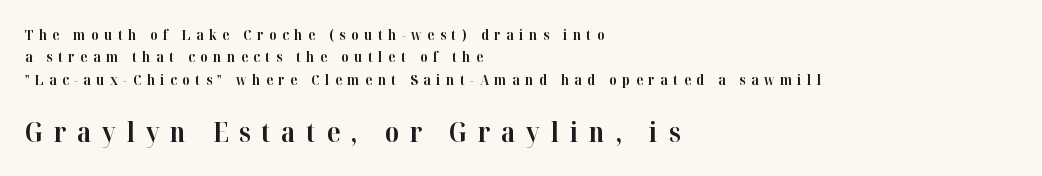
The image shows 27 px bold type, upright; set left-aligned, normal line spacing (1.59x), unusually wide letter spacing (+0.4 em), not underlined; the second (bottom) block is 1.93x larger.
